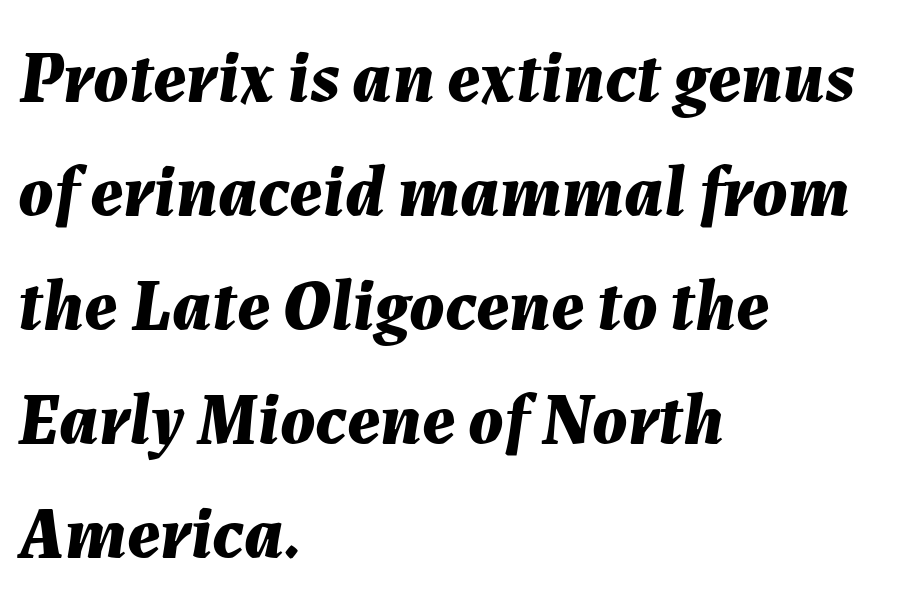
Is this a fixed-width face? No — the glyphs have proportional, varying widths. Vertical spacing — default. One-word summary of the alignment: left. Designer's note — italics engaged. Strong, thick strokes mark this as bold type.
